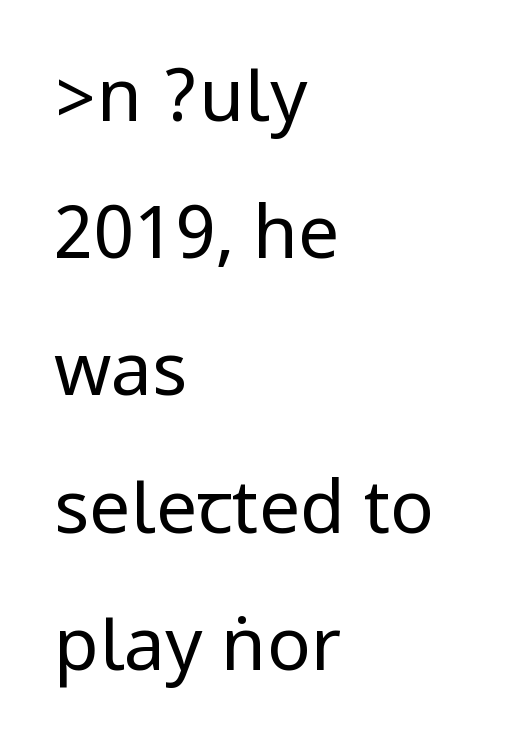
The image shows 73 px regular-weight, condensed sans-serif type, upright; set left-aligned, line spacing 1.88x, normal letter spacing, not underlined; low stroke contrast.
